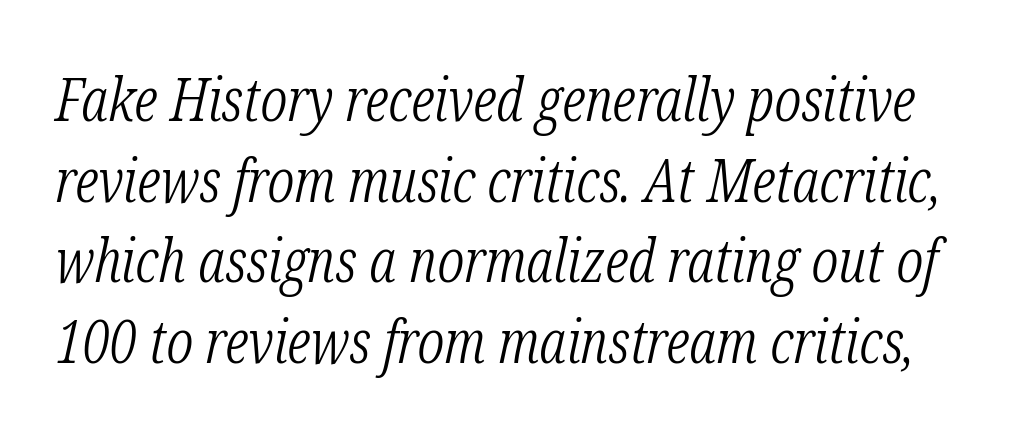
{"serif": "yes", "italic": "yes", "lean": "right", "slant_degrees": 12, "bold": "no", "weight": "light", "width": "condensed", "stroke_contrast": "low", "x_height": "medium", "monospaced": "no", "underline": "no", "line_spacing": "normal", "line_spacing_ratio": 1.32, "letter_spacing": "normal", "letter_spacing_em": 0.0, "glyph_px": 61}
